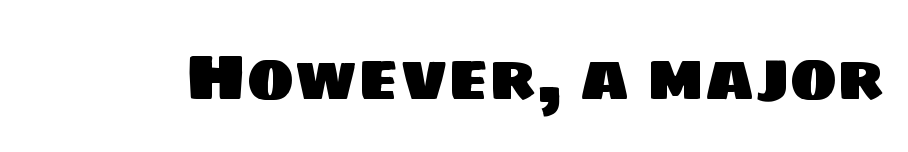
Q: Is the typeface a serif or a sans-serif typeface? A: Sans-serif.
Q: Is the text underlined? A: No.
Q: Is the spacing between letters normal or unusually wide? A: Normal.
Q: Width (condensed, normal, or wide)? A: Normal.
Q: Stroke contrast? A: Low.
Q: x-height? A: Large.
Q: Monospaced? A: No.
